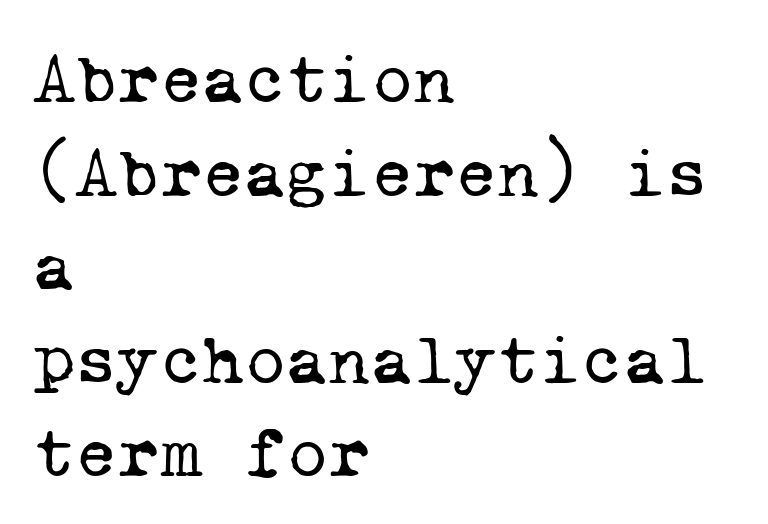
Q: Is the text bold? A: No.
Q: Is the typeface a serif or a sans-serif typeface? A: Serif.
Q: Is the text underlined? A: No.
Q: How is the paragraph aligned? A: Left-aligned.
Q: Is the spacing between letters normal or unusually wide? A: Normal.
Q: Is the spacing between lines tight, normal or loose? A: Normal.
Q: Width (condensed, normal, or wide)? A: Normal.
Q: Stroke contrast? A: Low.
Q: x-height? A: Medium.
Q: Monospaced? A: Yes.
